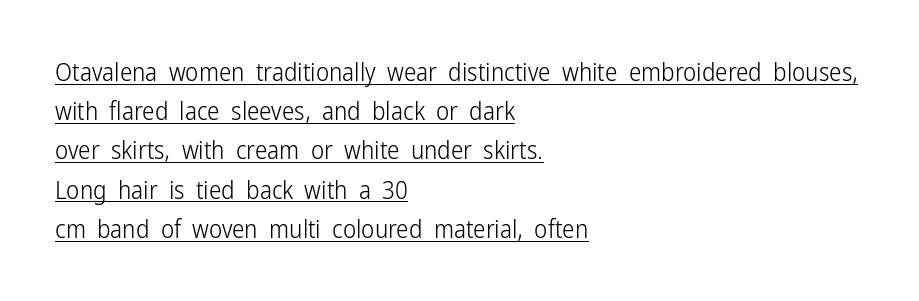
The image shows 25 px text type, upright; set left-aligned, normal line spacing (1.57x), normal letter spacing, underlined.
